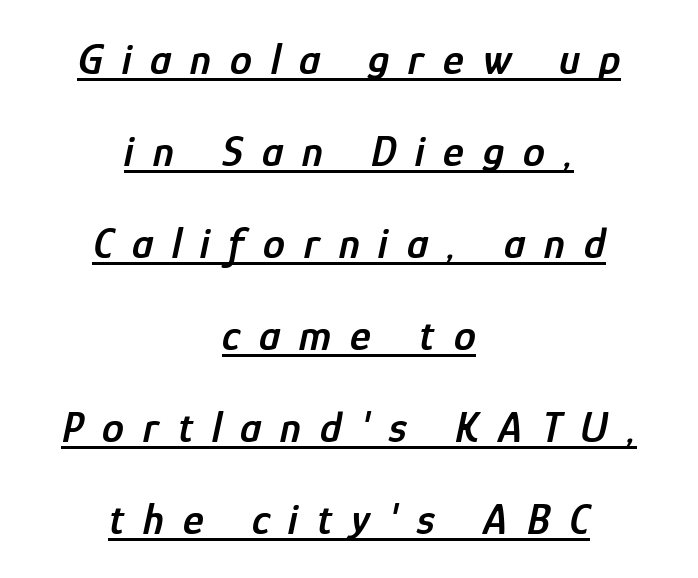
{"italic": "yes", "lean": "right", "slant_degrees": 12, "bold": "semi", "weight": "semibold", "width": "condensed", "stroke_contrast": "low", "x_height": "medium", "monospaced": "no", "underline": "yes", "align": "center", "line_spacing": "loose", "line_spacing_ratio": 2.09, "letter_spacing": "wide", "letter_spacing_em": 0.43, "glyph_px": 44}
